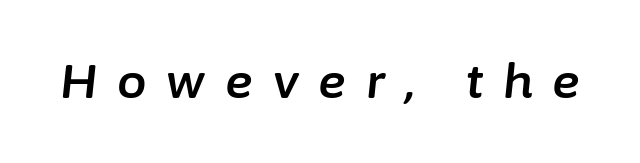
The horizontal fit of the characters is loose and conspicuously gappy. Note the varied advance widths — an 'i' is clearly narrower than an 'm'. Notice how the stems are inclined rather than vertical — that's the hallmark of italics. The glyphs are unaccompanied by any horizontal stroke below them.
